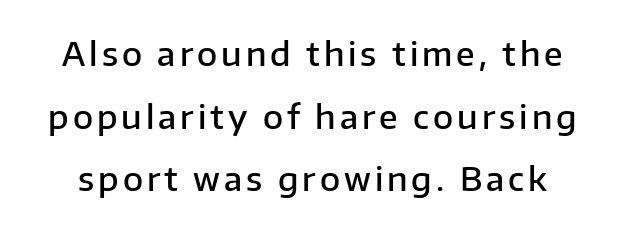
The image shows 33 px semibold sans-serif type, upright; set loose line spacing (1.9x), not underlined; low stroke contrast and a medium x-height.
